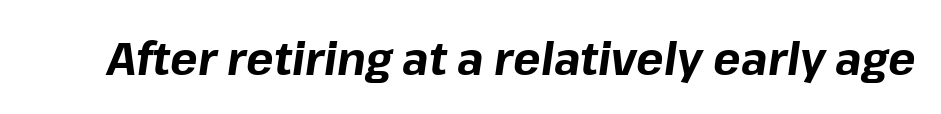
Q: Is the text bold? A: Yes.
Q: Is the text italic (slanted)? A: Yes, it leans right by about 8 degrees.
Q: Is the text underlined? A: No.
Q: Is the spacing between letters normal or unusually wide? A: Normal.
Q: Width (condensed, normal, or wide)? A: Normal.
Q: Stroke contrast? A: Low.
Q: x-height? A: Medium.
Q: Monospaced? A: No.
